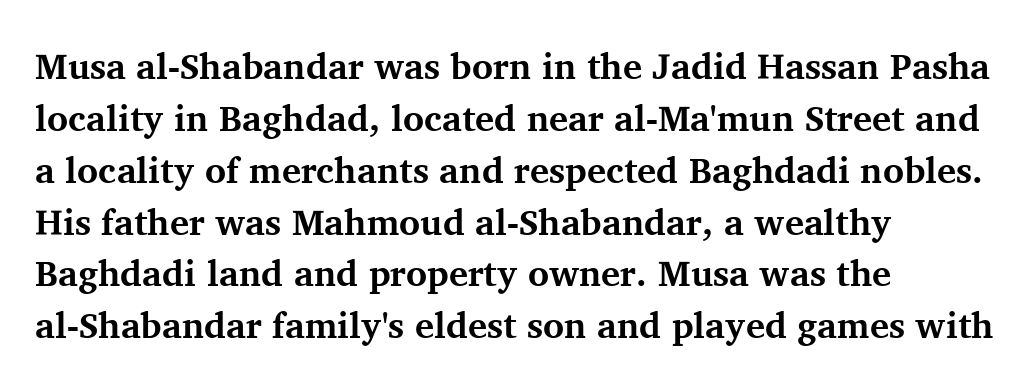
Notice how the stems are strictly vertical — no italics here. Typographically, this falls in the serif category. Leftover space on each line is placed entirely after the last word. In terms of letterspacing, this is plain default setting. These lines are rendered in a variable-pitch font.
